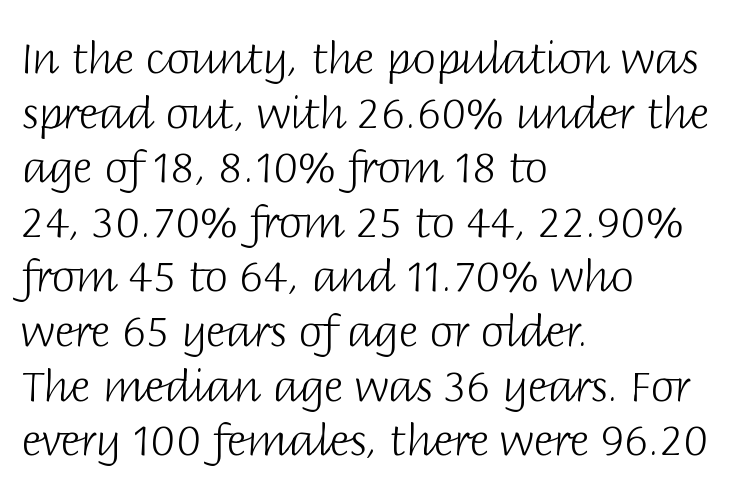
{"serif": "no", "italic": "no", "bold": "no", "weight": "light", "width": "normal", "stroke_contrast": "low", "x_height": "large", "monospaced": "no", "underline": "no", "align": "left", "line_spacing": "normal", "line_spacing_ratio": 1.27, "letter_spacing": "normal", "letter_spacing_em": 0.0, "glyph_px": 43}
